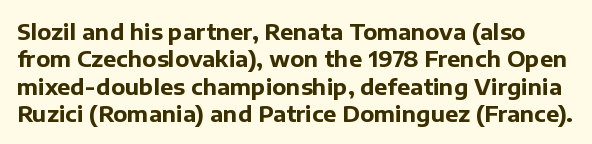
Here the glyphs are tracked normally, forming tight word shapes. The strip under each line holds only bare page. Tall strokes in this sample are plumb rather than angled. Notice how thick the strokes are: this is what a full bold looks like.
